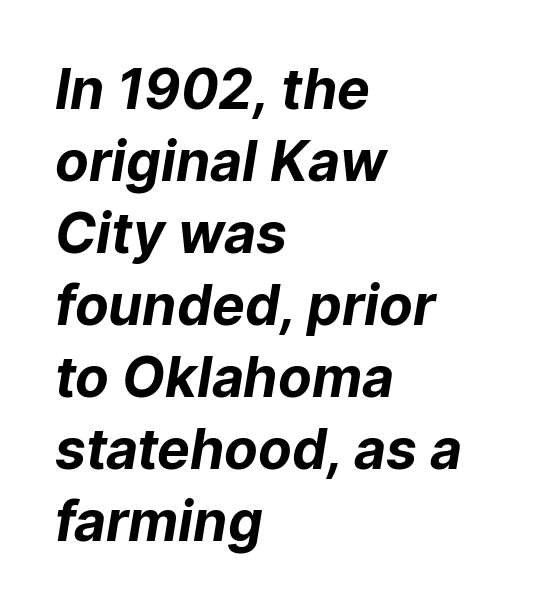
Honestly, the letter spacing is just normal — you wouldn't notice it. Baseline-to-baseline distance is the conventional proportion of letter height. The words here are not underlined. Does the weight exceed regular? Yes, all the way to bold.
